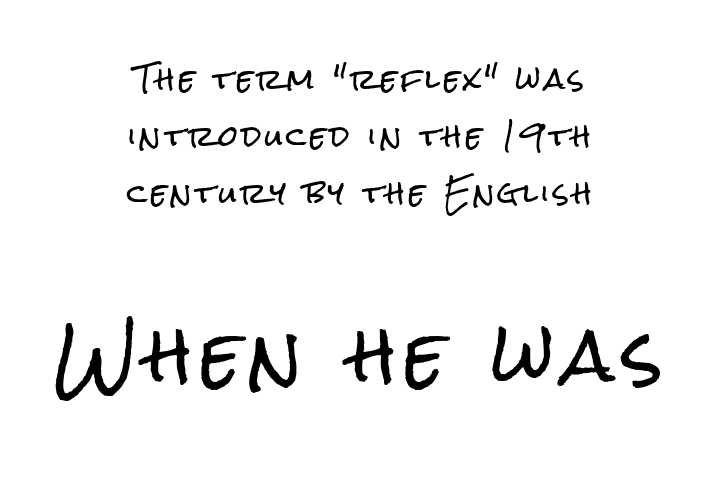
{"serif": "no", "italic": "no", "width": "condensed", "stroke_contrast": "low", "x_height": "medium", "monospaced": "no", "underline": "no", "align": "center", "line_spacing": "loose", "line_spacing_ratio": 2.03, "larger_block": "second", "size_ratio": 2.5, "glyph_px": 70}
